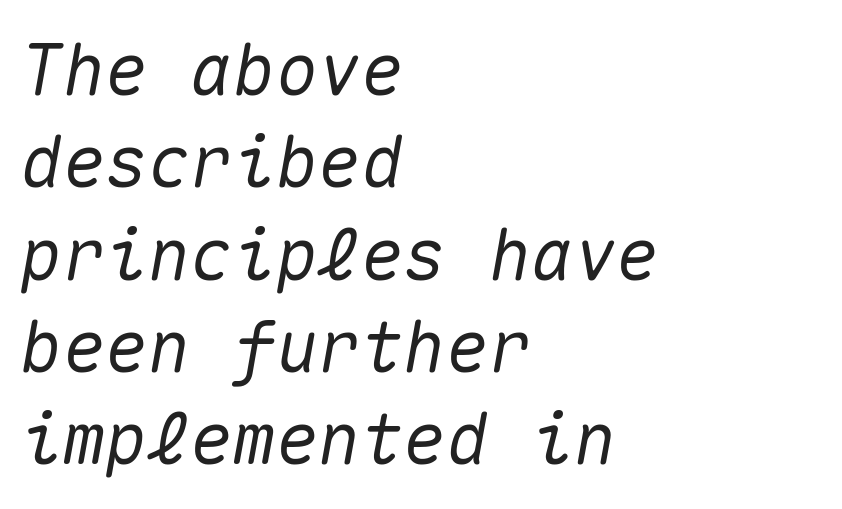
Note the uniform advance width — an 'i' takes as much space as an 'm'. Short note: letters normally spaced. The space between consecutive lines is moderate. The glyphs are unaccompanied by any horizontal stroke below them. Short and long lines alike share a common starting point at left.
